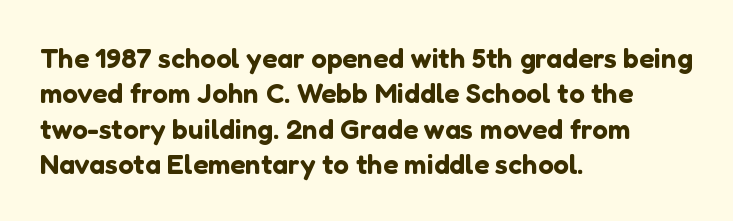
The image shows 28 px sans-serif type, upright; set left-aligned, normal line spacing (1.26x), normal letter spacing, not underlined; low stroke contrast and a medium x-height.
